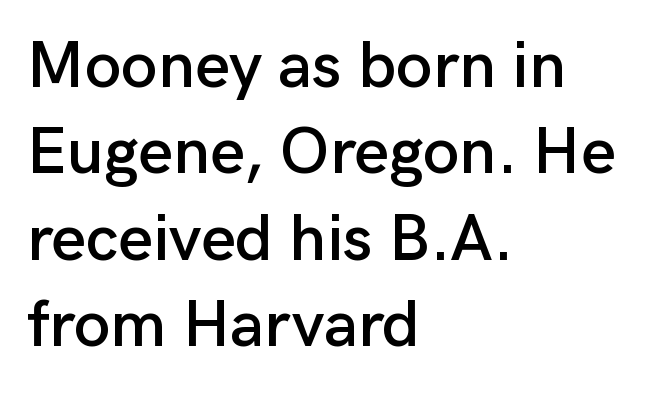
The image shows 66 px sans-serif type, upright; set left-aligned, normal line spacing (1.31x), normal letter spacing, not underlined; low stroke contrast and a medium x-height.
